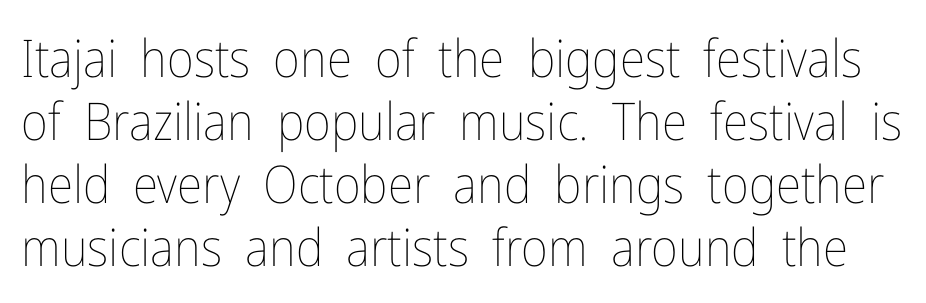
The image shows 52 px thin, condensed type, upright; set line spacing 1.21x, normal letter spacing, not underlined; low stroke contrast and a medium x-height.
